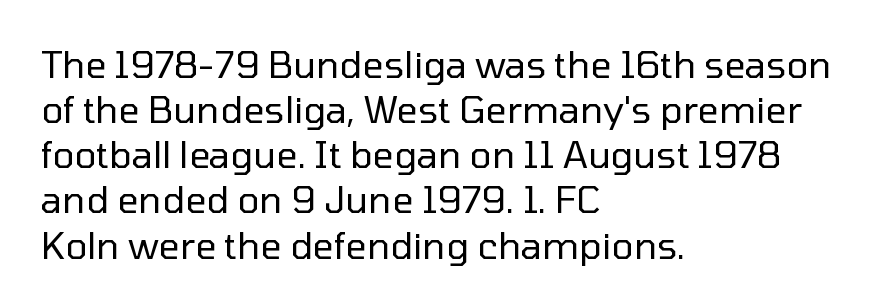
The passage shown is typed in a proportional face where columns would drift. Stems and bowls with no extra thickness — not bold. The letters stand upright; this is a roman face. Nope, no serifs anywhere on these letters. The setting favours the left margin, as ordinary paragraphs usually do. Just letters on the line, the space beneath them empty.
